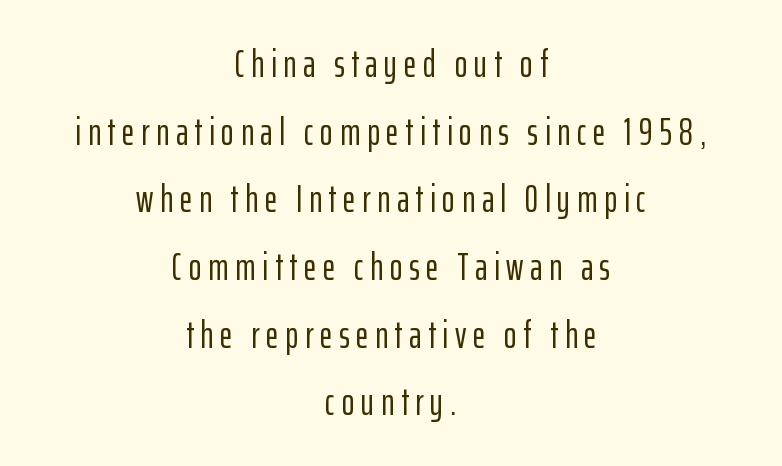
Posture: vertical. Type without underlining. These lines are rendered in a variable-pitch font. Each letter's strokes conclude bluntly, with no projecting serifs.
